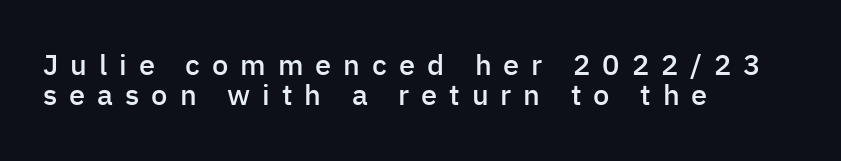
The image shows 29 px semibold sans-serif type, upright; set left-aligned, tight line spacing (1.03x), unusually wide letter spacing (+0.41 em), not underlined; low stroke contrast and a medium x-height.
